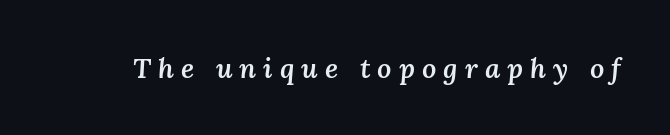
Tracking value appears strongly positive — letters spread wide. Its strokes are somewhat broadened, the hallmark of semibold type. This rendering features lettering with no underline. An italicized treatment has been applied to the whole sample. You could not count columns in this text — the font is proportionally spaced.
